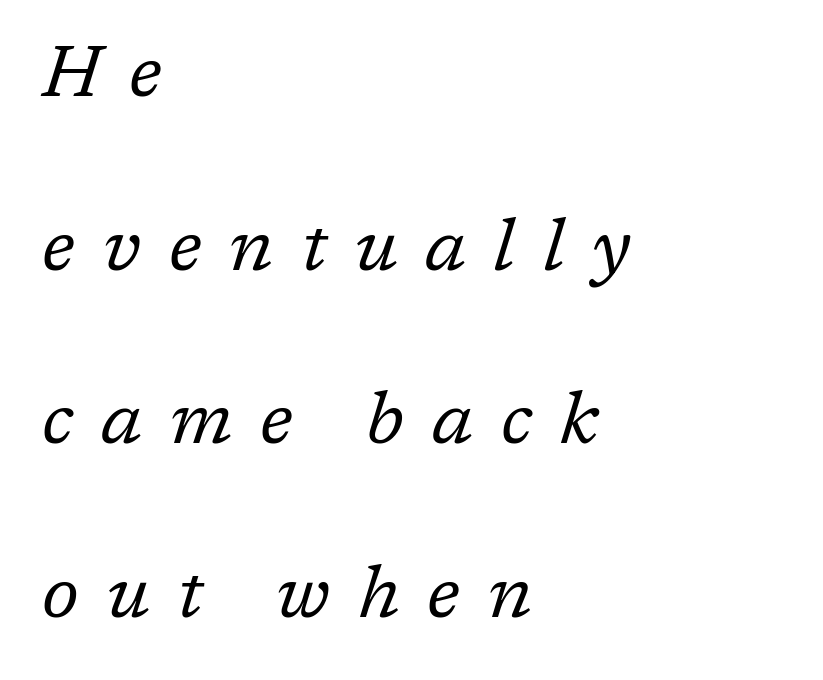
The image shows 73 px regular-weight serif type, italic (leaning right); set left-aligned, loose line spacing (2.38x), unusually wide letter spacing (+0.38 em), not underlined; low stroke contrast and a medium x-height.
